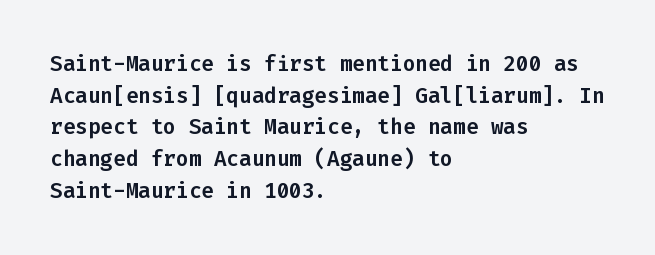
{"italic": "no", "underline": "no", "align": "left", "line_spacing": "normal", "line_spacing_ratio": 1.51, "letter_spacing": "normal", "letter_spacing_em": 0.0, "glyph_px": 21}
